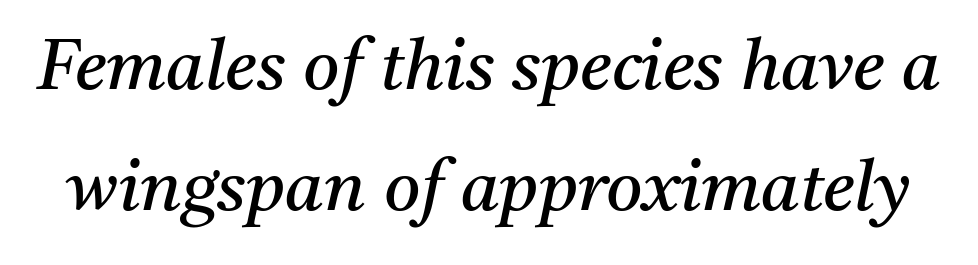
{"serif": "yes", "italic": "yes", "lean": "right", "slant_degrees": 11, "bold": "no", "weight": "regular", "width": "normal", "stroke_contrast": "medium", "x_height": "medium", "monospaced": "no", "underline": "no", "line_spacing_ratio": 1.73, "letter_spacing": "normal", "letter_spacing_em": 0.0, "glyph_px": 70}
